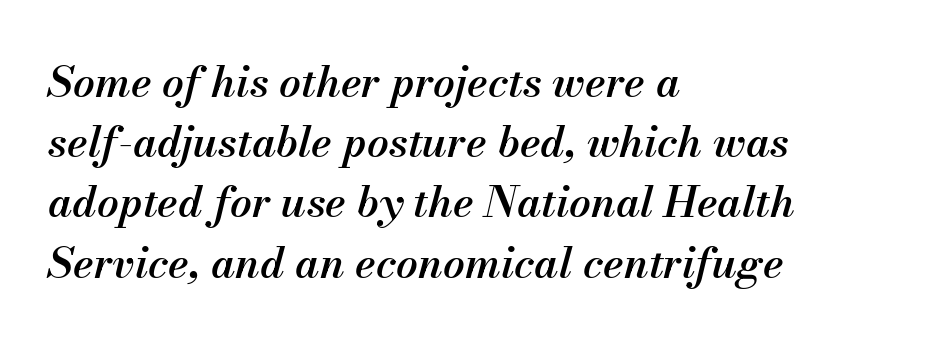
{"italic": "yes", "lean": "right", "slant_degrees": 13, "bold": "semi", "weight": "semibold", "width": "normal", "stroke_contrast": "medium", "x_height": "small", "monospaced": "no", "underline": "no", "align": "left", "line_spacing": "normal", "line_spacing_ratio": 1.4, "letter_spacing": "normal", "letter_spacing_em": 0.0, "glyph_px": 43}
